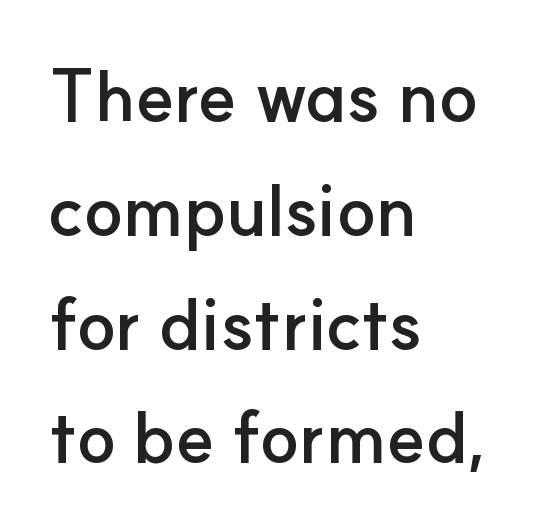
{"serif": "no", "italic": "no", "bold": "yes", "weight": "semibold", "width": "normal", "stroke_contrast": "low", "x_height": "small", "monospaced": "no", "underline": "no", "align": "left", "line_spacing": "normal", "line_spacing_ratio": 1.58, "letter_spacing": "normal", "letter_spacing_em": 0.0, "glyph_px": 72}
